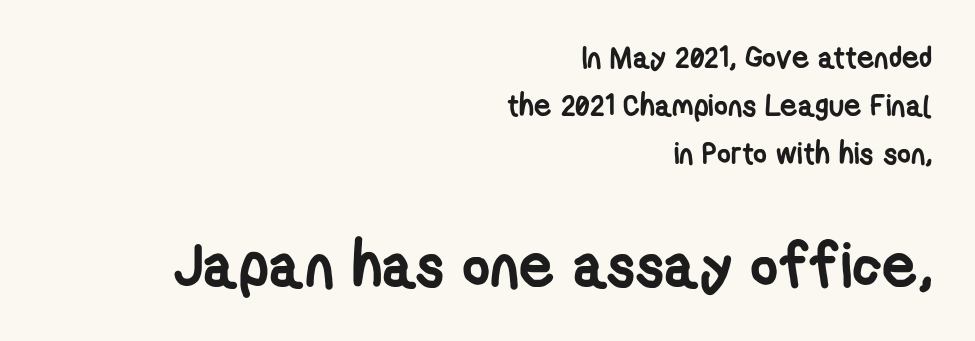
Q: Is the text bold? A: Yes.
Q: Is the typeface a serif or a sans-serif typeface? A: Sans-serif.
Q: Is the text underlined? A: No.
Q: How is the paragraph aligned? A: Right-aligned.
Q: Is the spacing between letters normal or unusually wide? A: Normal.
Q: Is the spacing between lines tight, normal or loose? A: Normal.
Q: Which block of text is set in a larger size, the first (top) or the second (bottom)? A: The second (bottom) one.
Q: Width (condensed, normal, or wide)? A: Condensed.
Q: Stroke contrast? A: Low.
Q: x-height? A: Medium.
Q: Monospaced? A: No.
